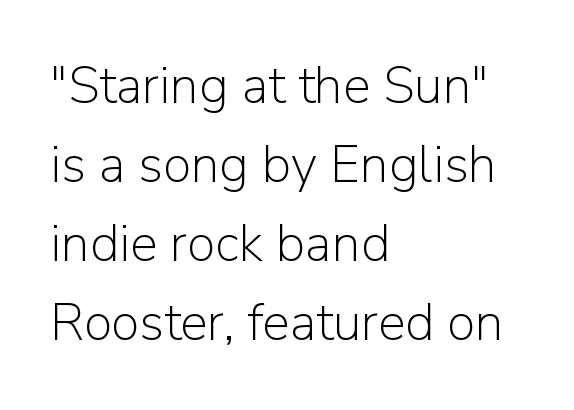
{"serif": "no", "italic": "no", "bold": "no", "weight": "light", "width": "normal", "stroke_contrast": "low", "x_height": "medium", "monospaced": "no", "underline": "no", "align": "left", "line_spacing": "normal", "line_spacing_ratio": 1.52, "letter_spacing": "normal", "letter_spacing_em": 0.0, "glyph_px": 52}
